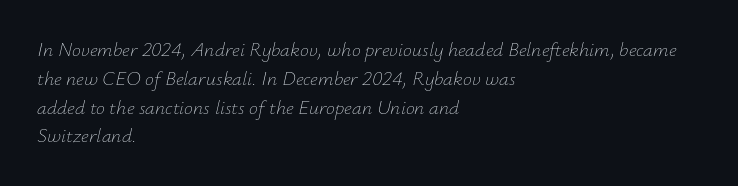
Q: Is the text bold? A: No.
Q: Is the text italic (slanted)? A: Yes, it leans right by about 12 degrees.
Q: Is the text underlined? A: No.
Q: How is the paragraph aligned? A: Left-aligned.
Q: Is the spacing between letters normal or unusually wide? A: Normal.
Q: Is the spacing between lines tight, normal or loose? A: Normal.
